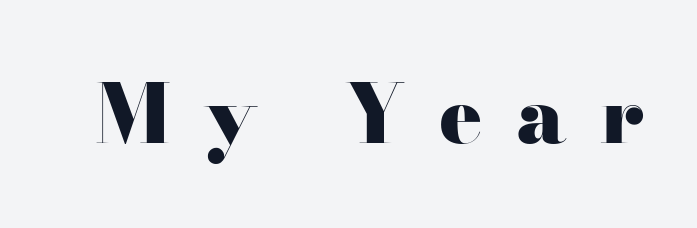
Q: Is the text bold? A: Yes.
Q: Is the text italic (slanted)? A: No, it is upright.
Q: Is the typeface a serif or a sans-serif typeface? A: Serif.
Q: Is the text underlined? A: No.
Q: Is the spacing between letters normal or unusually wide? A: Unusually wide.
Q: Width (condensed, normal, or wide)? A: Wide.
Q: Stroke contrast? A: High.
Q: x-height? A: Small.
Q: Monospaced? A: No.
